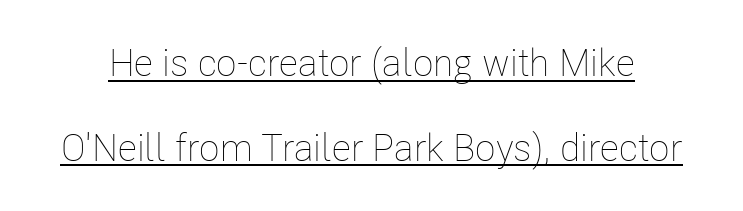
Q: Is the text bold? A: No.
Q: Is the text italic (slanted)? A: No, it is upright.
Q: Is the text underlined? A: Yes.
Q: Is the spacing between letters normal or unusually wide? A: Normal.
Q: Is the spacing between lines tight, normal or loose? A: Loose.
Q: Width (condensed, normal, or wide)? A: Condensed.
Q: Stroke contrast? A: Low.
Q: x-height? A: Medium.
Q: Monospaced? A: No.
